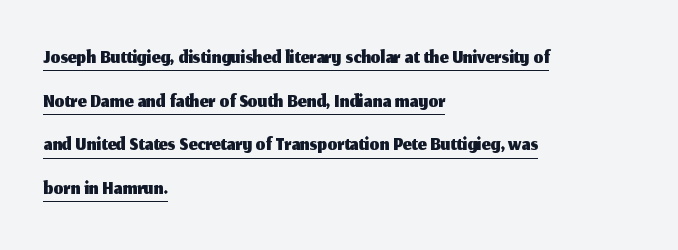
The image shows 31 px sans-serif type, upright; set left-aligned, normal line spacing (1.41x), normal letter spacing, underlined; medium stroke contrast and a medium x-height.
